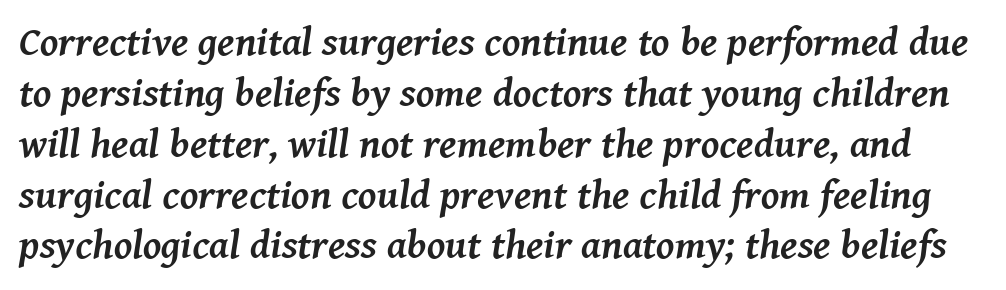
{"serif": "yes", "italic": "yes", "lean": "right", "slant_degrees": 8, "bold": "yes", "weight": "semibold", "width": "normal", "stroke_contrast": "medium", "x_height": "medium", "monospaced": "no", "underline": "no", "line_spacing_ratio": 1.24, "letter_spacing": "normal", "letter_spacing_em": 0.0, "glyph_px": 41}
